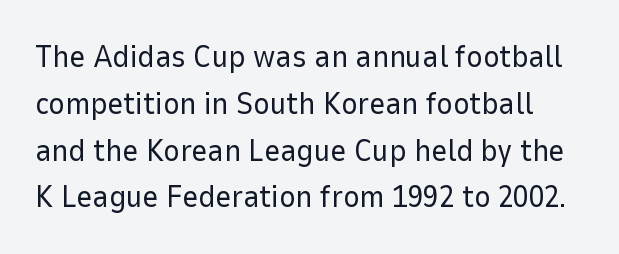
{"serif": "no", "italic": "no", "bold": "no", "weight": "regular", "width": "normal", "stroke_contrast": "low", "x_height": "medium", "monospaced": "no", "underline": "no", "line_spacing": "normal", "line_spacing_ratio": 1.51, "letter_spacing": "normal", "letter_spacing_em": 0.0, "glyph_px": 31}
